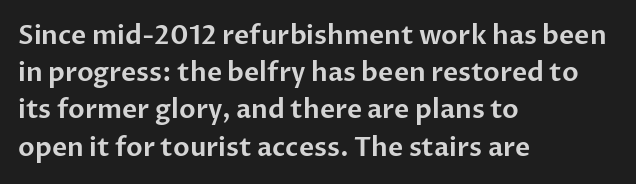
The passage is arranged the way most books set body copy — flush left. No extra tracking has been applied to these lines. You can tell it's not italic because the verticals are truly vertical. The leading is moderate, giving the passage an even texture. The specimen omits any rule beneath the text block's lines.
